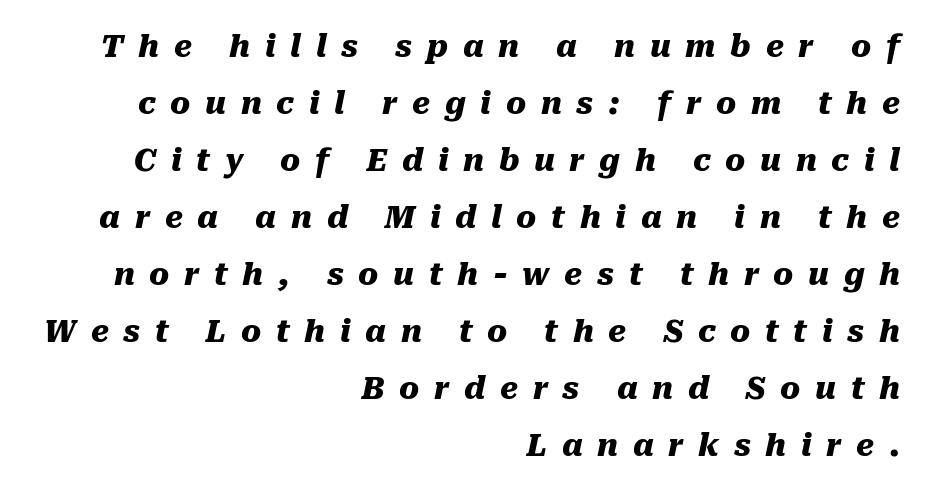
Reading down the column, the eye jumps a long way to each next line. The passage shown is emphatically bold. The words here are not underlined. This is oblique type, the kind used for emphasis or titles.
